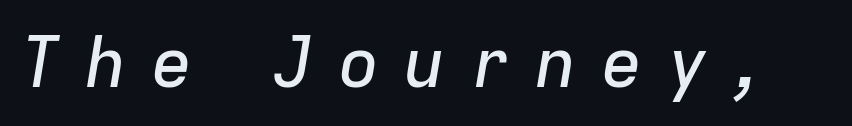
The image shows 70 px text type, italic (leaning right); set unusually wide letter spacing (+0.34 em), not underlined; low stroke contrast and a medium x-height.
